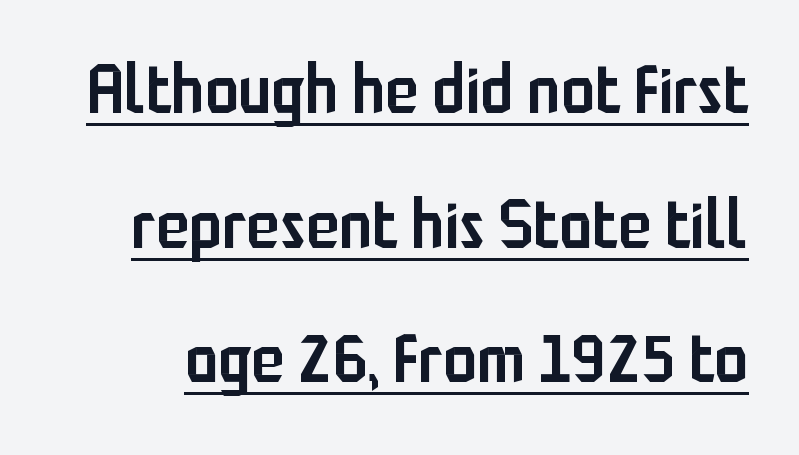
The passage shown is semibold, sitting just below true bold. One glance says open: line gaps are wider than usual. The type is set solid horizontally, with unmodified tracking. The rendering uses natural spacing where letterforms have individual widths. The glyphs in this specimen are sans serif. Decoration check: the copy is underlined.
